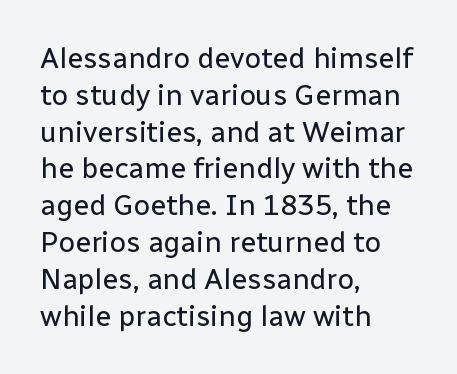
The image shows 29 px regular-weight sans-serif type, upright; set left-aligned, normal line spacing (1.27x), normal letter spacing, not underlined; low stroke contrast and a medium x-height.
